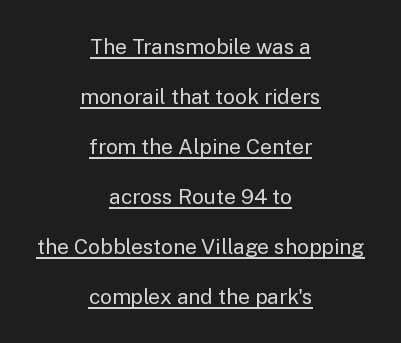
Q: Is the text bold? A: No.
Q: Is the text italic (slanted)? A: No, it is upright.
Q: Is the text underlined? A: Yes.
Q: How is the paragraph aligned? A: Centered.
Q: Is the spacing between letters normal or unusually wide? A: Normal.
Q: Is the spacing between lines tight, normal or loose? A: Loose.
